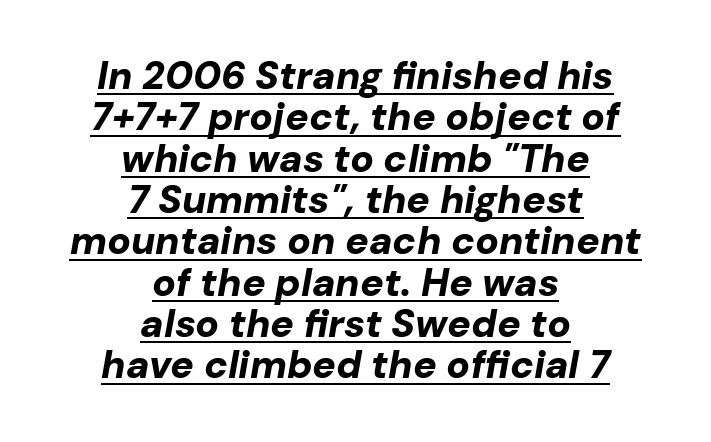
Q: Is the text bold? A: Yes.
Q: Is the text italic (slanted)? A: Yes, it leans right by about 10 degrees.
Q: Is the text underlined? A: Yes.
Q: How is the paragraph aligned? A: Centered.
Q: Is the spacing between letters normal or unusually wide? A: Normal.
Q: Is the spacing between lines tight, normal or loose? A: Tight.
Q: Width (condensed, normal, or wide)? A: Normal.
Q: Stroke contrast? A: Low.
Q: x-height? A: Medium.
Q: Monospaced? A: No.
